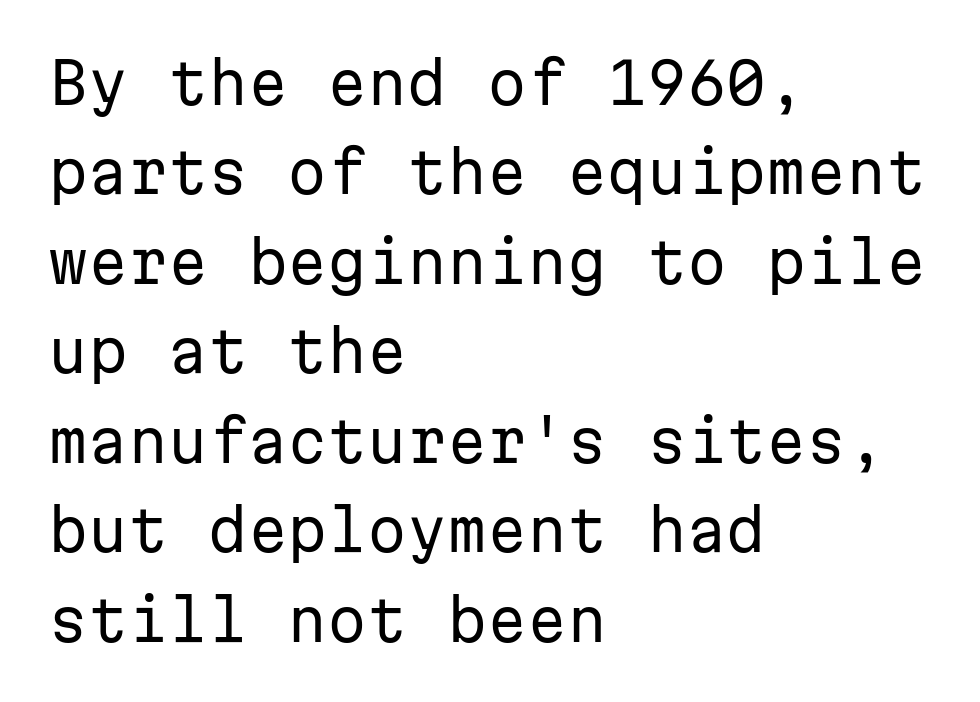
{"serif": "no", "italic": "no", "bold": "no", "weight": "regular", "width": "normal", "stroke_contrast": "low", "x_height": "medium", "monospaced": "yes", "underline": "no", "align": "left", "line_spacing": "normal", "line_spacing_ratio": 1.57, "letter_spacing": "normal", "letter_spacing_em": 0.0, "glyph_px": 57}
